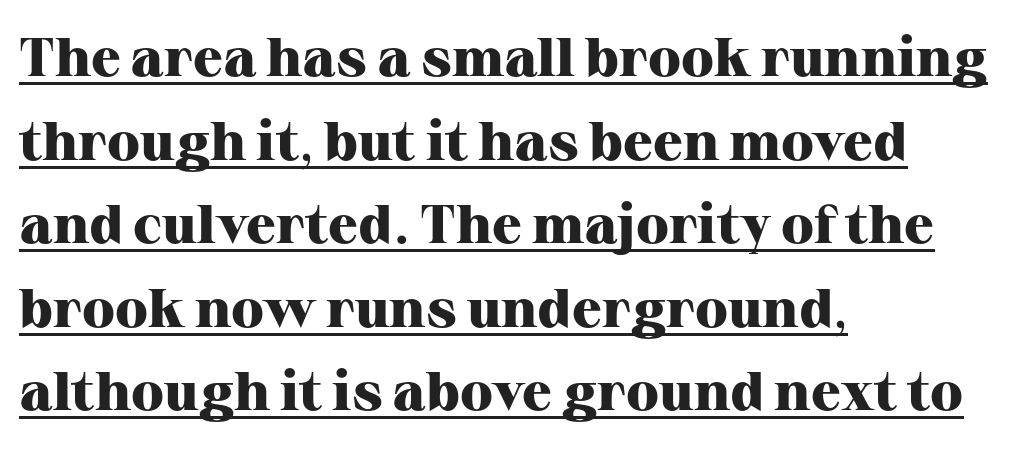
The image shows 55 px heavy serif type, upright; set left-aligned, normal line spacing (1.52x), normal letter spacing, underlined; high stroke contrast and a medium x-height.
